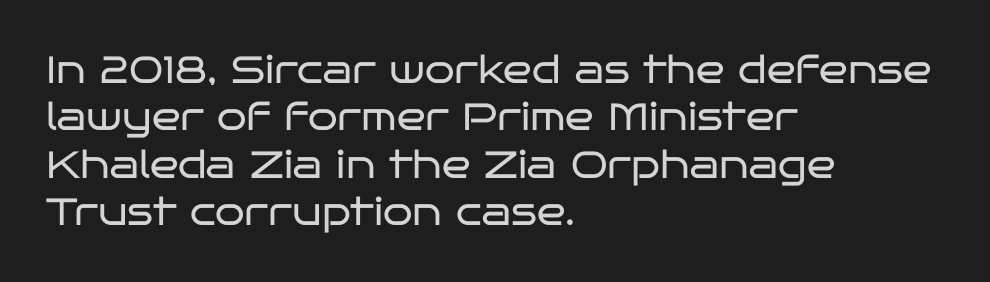
Q: Is the text bold? A: No.
Q: Is the text italic (slanted)? A: No, it is upright.
Q: Is the typeface a serif or a sans-serif typeface? A: Sans-serif.
Q: Is the text underlined? A: No.
Q: How is the paragraph aligned? A: Left-aligned.
Q: Is the spacing between letters normal or unusually wide? A: Normal.
Q: Is the spacing between lines tight, normal or loose? A: Normal.
Q: Width (condensed, normal, or wide)? A: Wide.
Q: Stroke contrast? A: Low.
Q: x-height? A: Large.
Q: Monospaced? A: No.
